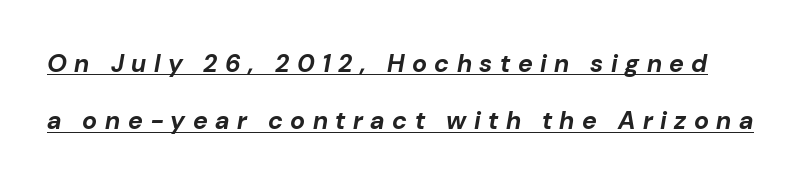
{"italic": "yes", "lean": "right", "slant_degrees": 10, "bold": "yes", "underline": "yes", "line_spacing": "loose", "line_spacing_ratio": 2.29, "letter_spacing": "wide", "letter_spacing_em": 0.3, "glyph_px": 25}
